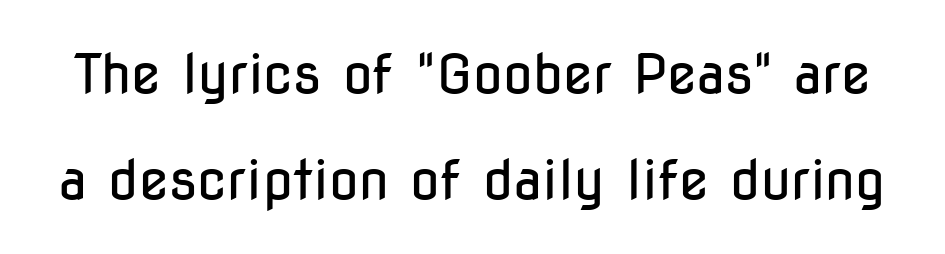
{"serif": "no", "italic": "no", "bold": "no", "weight": "regular", "width": "condensed", "stroke_contrast": "low", "x_height": "medium", "monospaced": "no", "underline": "no", "line_spacing": "loose", "line_spacing_ratio": 1.96, "letter_spacing": "normal", "letter_spacing_em": 0.0, "glyph_px": 54}
